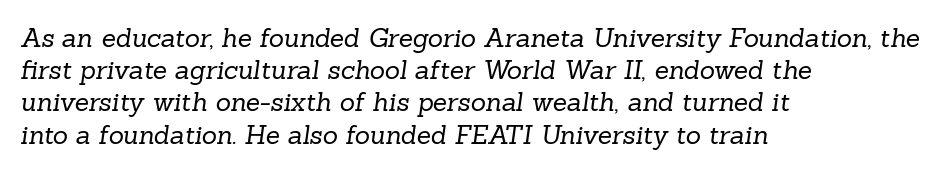
Q: Is the text bold? A: No.
Q: Is the text underlined? A: No.
Q: How is the paragraph aligned? A: Left-aligned.
Q: Is the spacing between letters normal or unusually wide? A: Normal.
